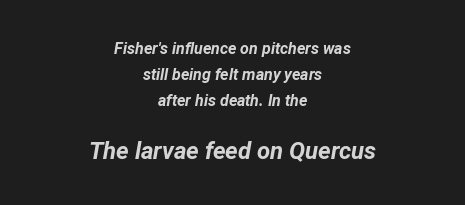
The image shows 24 px bold type, italic (leaning right); set centered, normal line spacing (1.63x), normal letter spacing, not underlined; the second (bottom) block is 1.5x larger.
